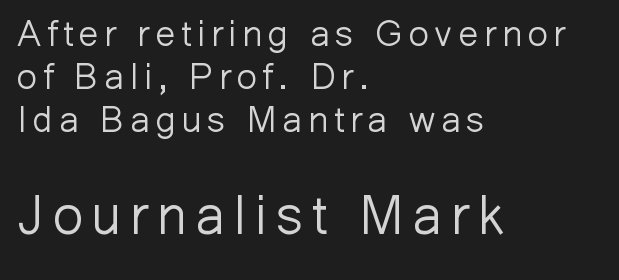
Q: Is the text bold? A: No.
Q: Is the text italic (slanted)? A: No, it is upright.
Q: Is the typeface a serif or a sans-serif typeface? A: Sans-serif.
Q: Is the text underlined? A: No.
Q: How is the paragraph aligned? A: Left-aligned.
Q: Which block of text is set in a larger size, the first (top) or the second (bottom)? A: The second (bottom) one.
Q: Width (condensed, normal, or wide)? A: Normal.
Q: Stroke contrast? A: Low.
Q: x-height? A: Medium.
Q: Monospaced? A: No.
